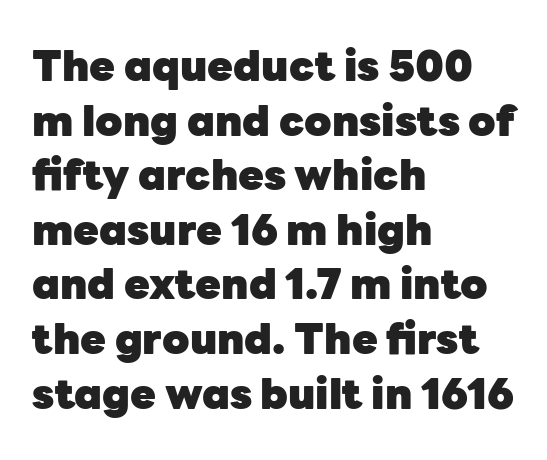
A typesetter would mark this as roman, not italic. Casual observation: everything's shoved over to the left. The block of text has a typical density, with ordinary space between rows. Spacing verdict: proportional, widths tailored to each character. Default kerning and tracking; the words read as compact shapes.
